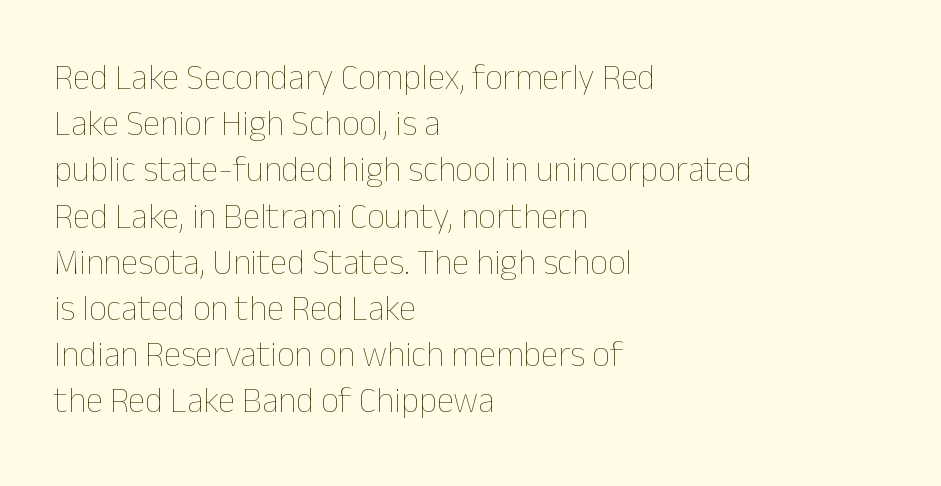
Q: Is the text bold? A: No.
Q: Is the text italic (slanted)? A: No, it is upright.
Q: Is the text underlined? A: No.
Q: How is the paragraph aligned? A: Left-aligned.
Q: Is the spacing between letters normal or unusually wide? A: Normal.
Q: Is the spacing between lines tight, normal or loose? A: Normal.
Q: Width (condensed, normal, or wide)? A: Normal.
Q: Stroke contrast? A: Low.
Q: x-height? A: Medium.
Q: Monospaced? A: No.
